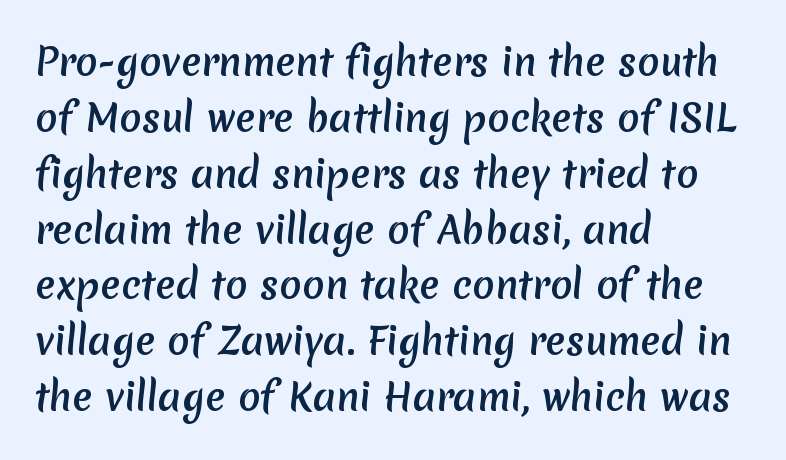
{"serif": "no", "width": "normal", "stroke_contrast": "medium", "x_height": "medium", "monospaced": "no", "underline": "no", "align": "left", "line_spacing": "normal", "line_spacing_ratio": 1.51, "letter_spacing": "normal", "letter_spacing_em": 0.0, "glyph_px": 37}
